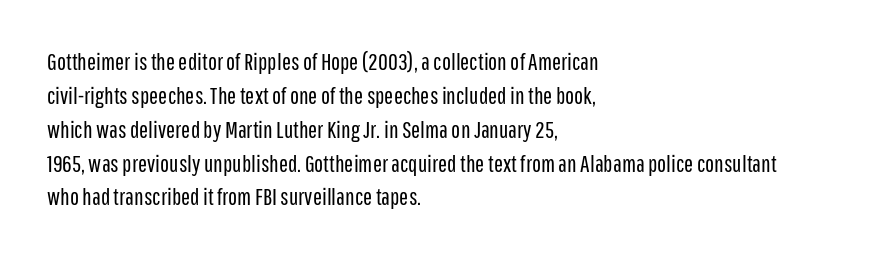
Decoration check: the copy has no underline. Teacher's note: observe the even left margin — that is flush-left alignment. Interline gaps are of average width in this sample. No chunkiness to these letters — they're not bold. These lines were composed using upright roman letters.
